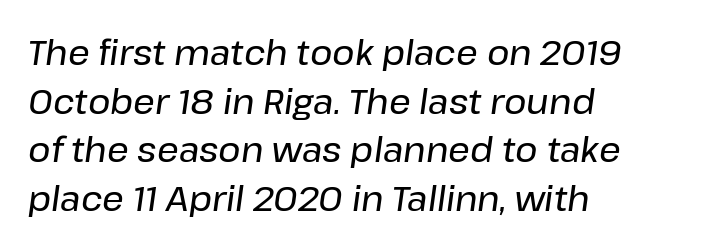
{"italic": "yes", "lean": "right", "slant_degrees": 8, "width": "normal", "stroke_contrast": "low", "x_height": "medium", "monospaced": "no", "underline": "no", "align": "left", "line_spacing": "normal", "line_spacing_ratio": 1.43, "letter_spacing": "normal", "letter_spacing_em": 0.0, "glyph_px": 34}
